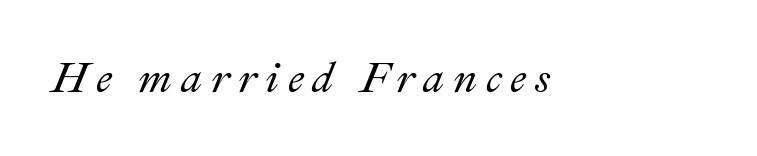
Q: Is the text italic (slanted)? A: Yes, it leans right by about 22 degrees.
Q: Is the text underlined? A: No.
Q: Is the spacing between letters normal or unusually wide? A: Unusually wide.
Q: Width (condensed, normal, or wide)? A: Normal.
Q: Stroke contrast? A: Medium.
Q: x-height? A: Small.
Q: Monospaced? A: No.
